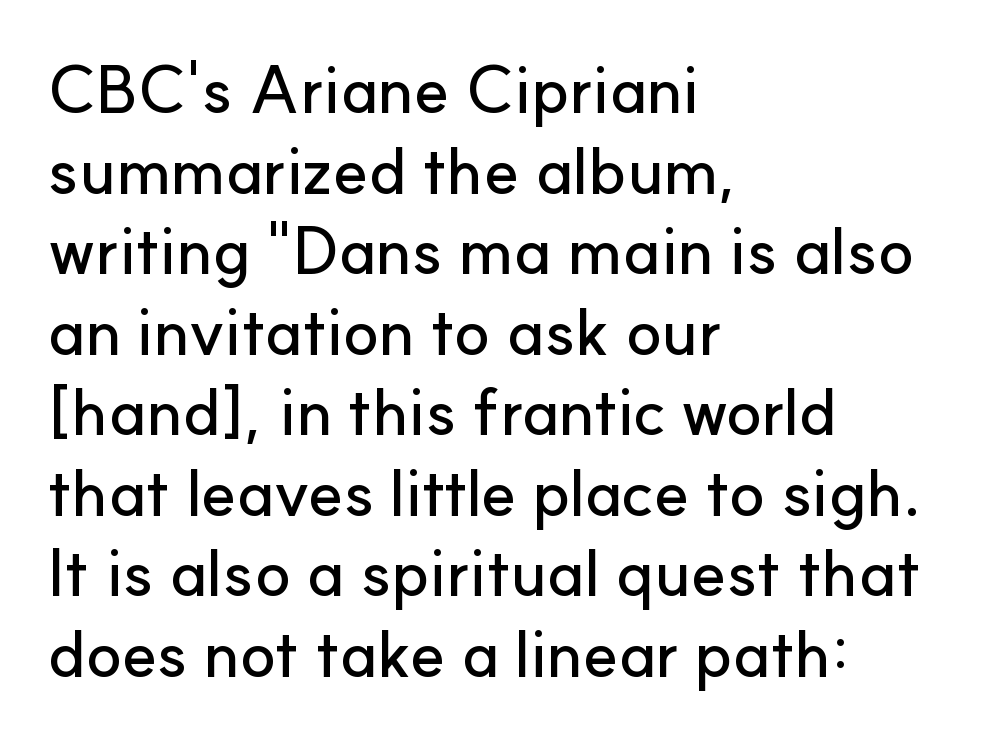
{"serif": "no", "italic": "no", "width": "normal", "stroke_contrast": "low", "x_height": "small", "monospaced": "no", "underline": "no", "align": "left", "line_spacing_ratio": 1.22, "letter_spacing": "normal", "letter_spacing_em": 0.0, "glyph_px": 66}
